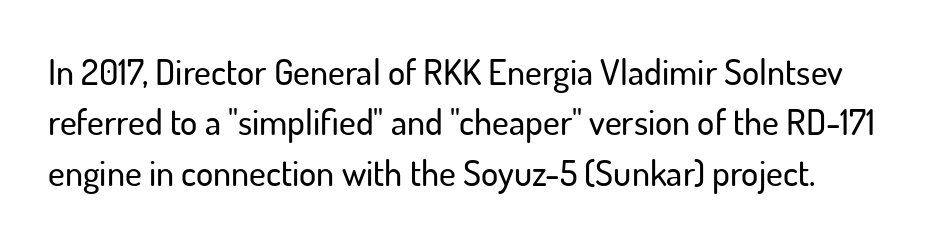
The typography opts for an upright posture over an oblique one. The letters sit at their default tracking, neither squeezed nor spread. The type family on display is of the sans-serif kind. A typesetter would call this leading conventional body-copy spacing.
